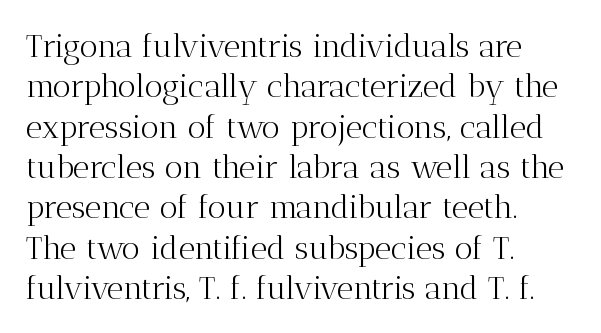
Do the characters align in a grid? No, the font is proportional. Regarding serifs, this sample has them. The tracking reads as untouched default to a designer's eye. Compared with typical paragraphs, the rows here are spaced about the same. This is the regular roman posture of the typeface.
